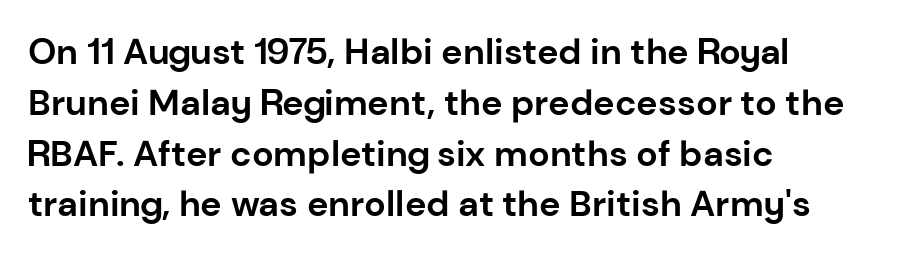
{"serif": "no", "italic": "no", "bold": "yes", "weight": "bold", "width": "normal", "stroke_contrast": "low", "x_height": "medium", "monospaced": "no", "underline": "no", "align": "left", "line_spacing": "normal", "line_spacing_ratio": 1.41, "letter_spacing": "normal", "letter_spacing_em": 0.0, "glyph_px": 36}
